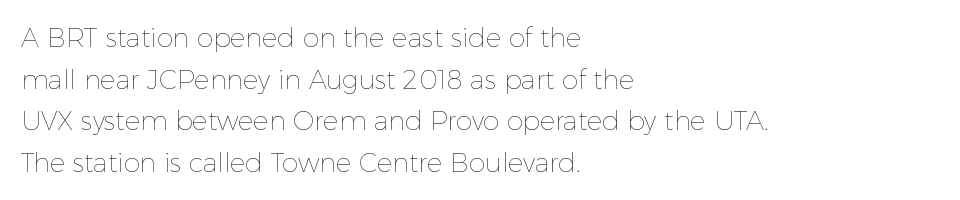
{"italic": "no", "bold": "no", "underline": "no", "align": "left", "line_spacing": "normal", "line_spacing_ratio": 1.6, "letter_spacing": "normal", "letter_spacing_em": 0.0, "glyph_px": 26}
